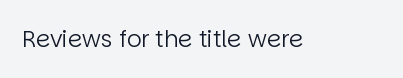
Q: Is the text bold? A: No.
Q: Is the text italic (slanted)? A: No, it is upright.
Q: Is the text underlined? A: No.
Q: Is the spacing between letters normal or unusually wide? A: Normal.
